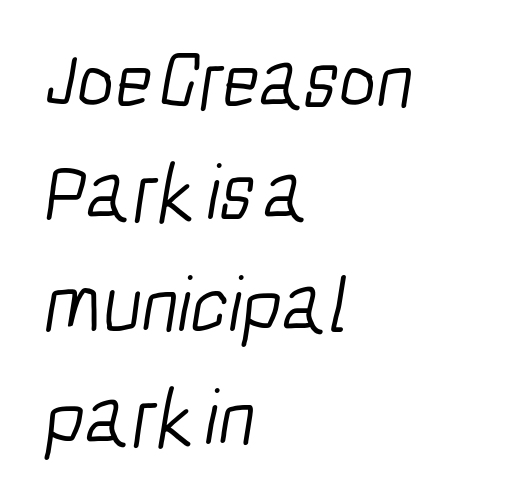
{"serif": "no", "bold": "no", "weight": "light", "width": "condensed", "stroke_contrast": "low", "x_height": "medium", "monospaced": "no", "underline": "no", "align": "left", "line_spacing": "normal", "line_spacing_ratio": 1.42, "letter_spacing": "normal", "letter_spacing_em": 0.0, "glyph_px": 79}
